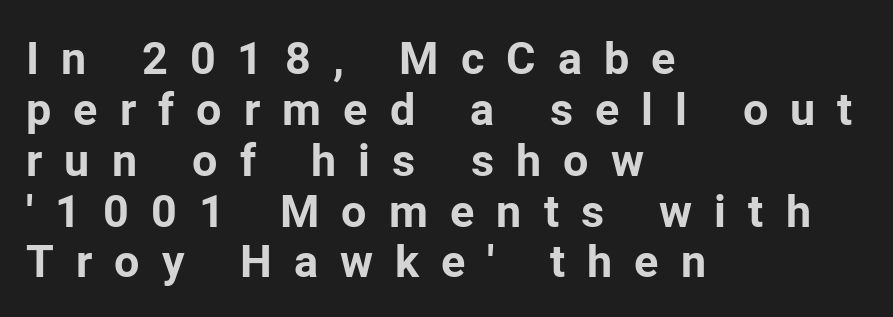
Q: Is the text bold? A: Yes.
Q: Is the text italic (slanted)? A: No, it is upright.
Q: Is the typeface a serif or a sans-serif typeface? A: Sans-serif.
Q: Is the text underlined? A: No.
Q: How is the paragraph aligned? A: Left-aligned.
Q: Is the spacing between letters normal or unusually wide? A: Unusually wide.
Q: Is the spacing between lines tight, normal or loose? A: Tight.
Q: Width (condensed, normal, or wide)? A: Normal.
Q: Stroke contrast? A: Low.
Q: x-height? A: Medium.
Q: Monospaced? A: No.
